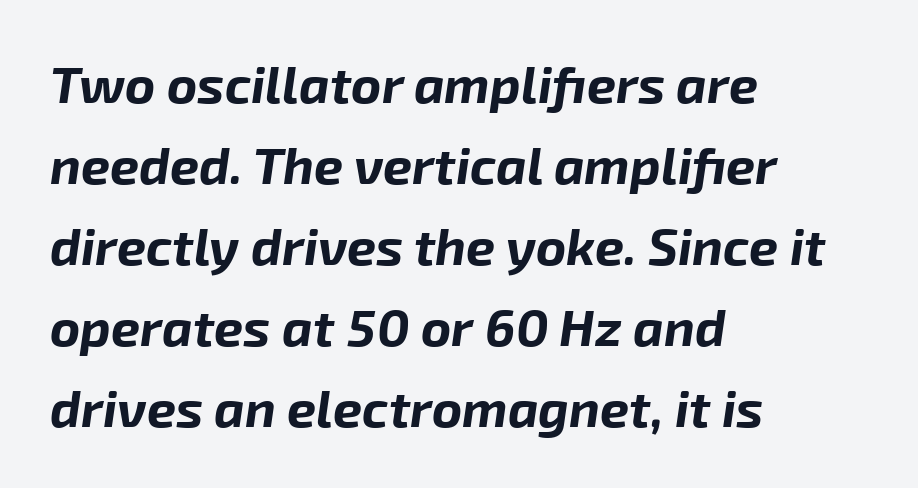
The image shows 52 px bold type, italic (leaning right); set left-aligned, normal line spacing (1.56x), normal letter spacing, not underlined; low stroke contrast and a medium x-height.
